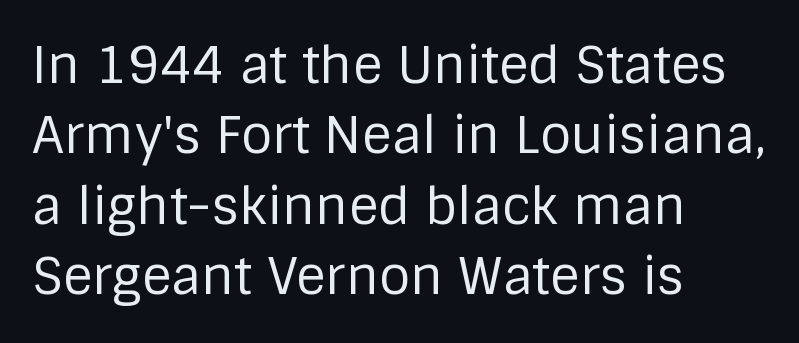
The image shows 51 px regular-weight sans-serif type, upright; set left-aligned, normal line spacing (1.38x), normal letter spacing, not underlined; low stroke contrast and a large x-height.
